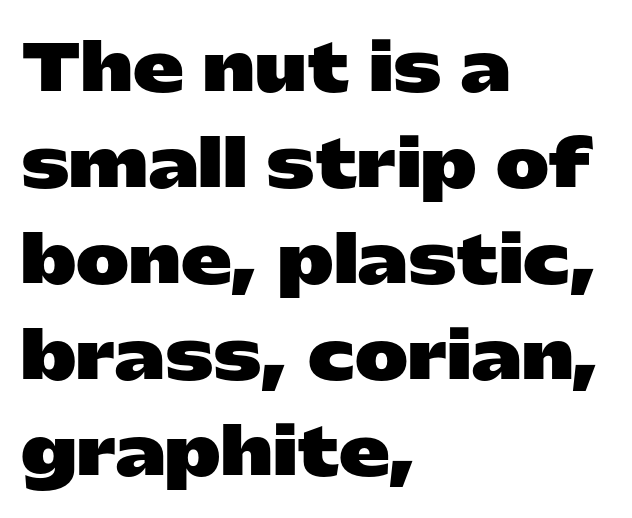
Q: Is the text bold? A: Yes.
Q: Is the text italic (slanted)? A: No, it is upright.
Q: Is the typeface a serif or a sans-serif typeface? A: Sans-serif.
Q: Is the text underlined? A: No.
Q: How is the paragraph aligned? A: Left-aligned.
Q: Is the spacing between letters normal or unusually wide? A: Normal.
Q: Is the spacing between lines tight, normal or loose? A: Normal.
Q: Width (condensed, normal, or wide)? A: Wide.
Q: Stroke contrast? A: Low.
Q: x-height? A: Medium.
Q: Monospaced? A: No.
